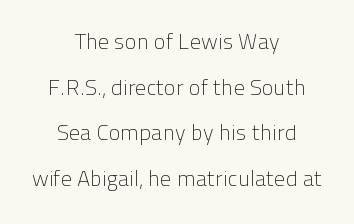
{"italic": "no", "bold": "no", "underline": "no", "align": "center", "line_spacing": "loose", "line_spacing_ratio": 2.07, "letter_spacing": "normal", "letter_spacing_em": 0.0, "glyph_px": 22}
